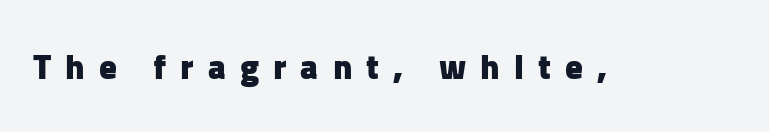
The strokes are fattened all the way to bold. Each letter keeps its own natural width here, so spacing adapts to shape. The foot of each line stays bare and open. Note: no serifs on the glyphs.
